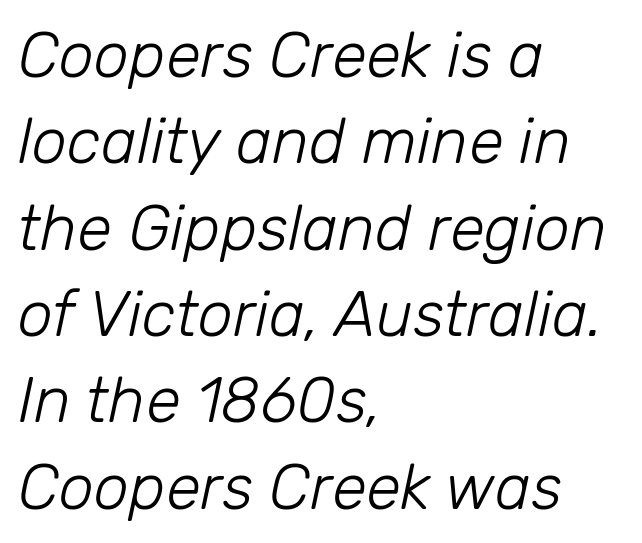
{"italic": "yes", "lean": "right", "slant_degrees": 12, "bold": "no", "weight": "light", "width": "normal", "stroke_contrast": "low", "x_height": "medium", "monospaced": "no", "underline": "no", "align": "left", "line_spacing": "normal", "line_spacing_ratio": 1.37, "letter_spacing": "normal", "letter_spacing_em": 0.0, "glyph_px": 63}
